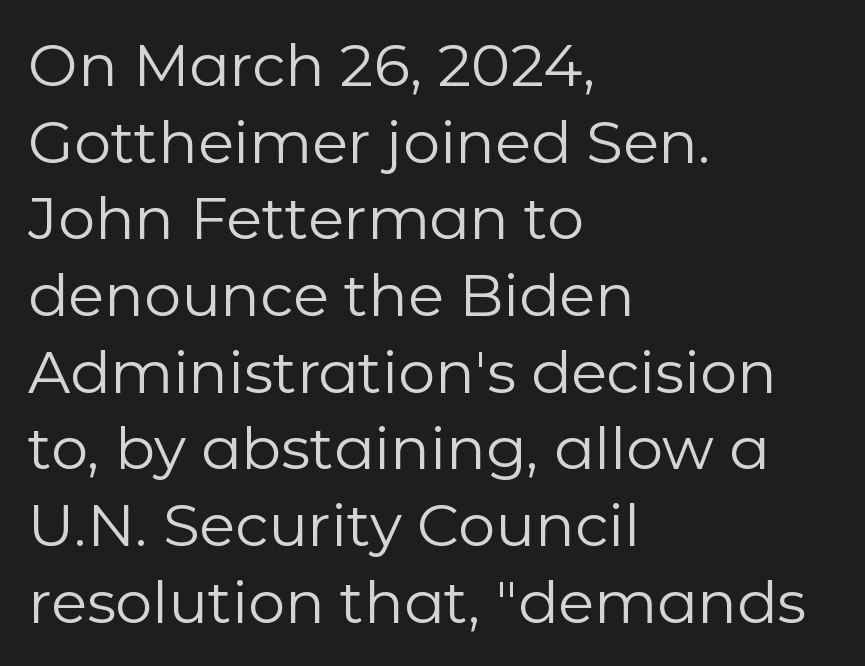
Q: Is the text bold? A: No.
Q: Is the text italic (slanted)? A: No, it is upright.
Q: Is the typeface a serif or a sans-serif typeface? A: Sans-serif.
Q: Is the text underlined? A: No.
Q: How is the paragraph aligned? A: Left-aligned.
Q: Is the spacing between letters normal or unusually wide? A: Normal.
Q: Is the spacing between lines tight, normal or loose? A: Normal.
Q: Width (condensed, normal, or wide)? A: Normal.
Q: Stroke contrast? A: Low.
Q: x-height? A: Medium.
Q: Monospaced? A: No.
